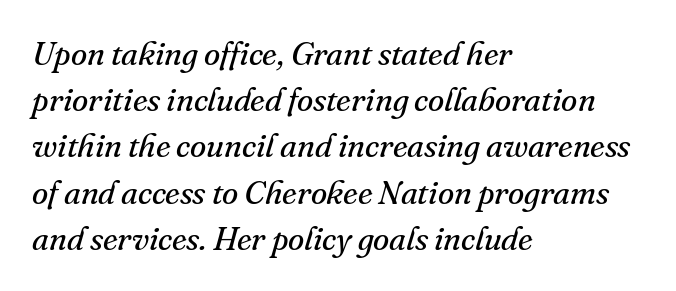
Style check: oblique. Horizontal alignment here is leftward, the default for most running prose. The strokes are not fattened; the text isn't bold. In terms of letterform style, serifs are clearly present.
